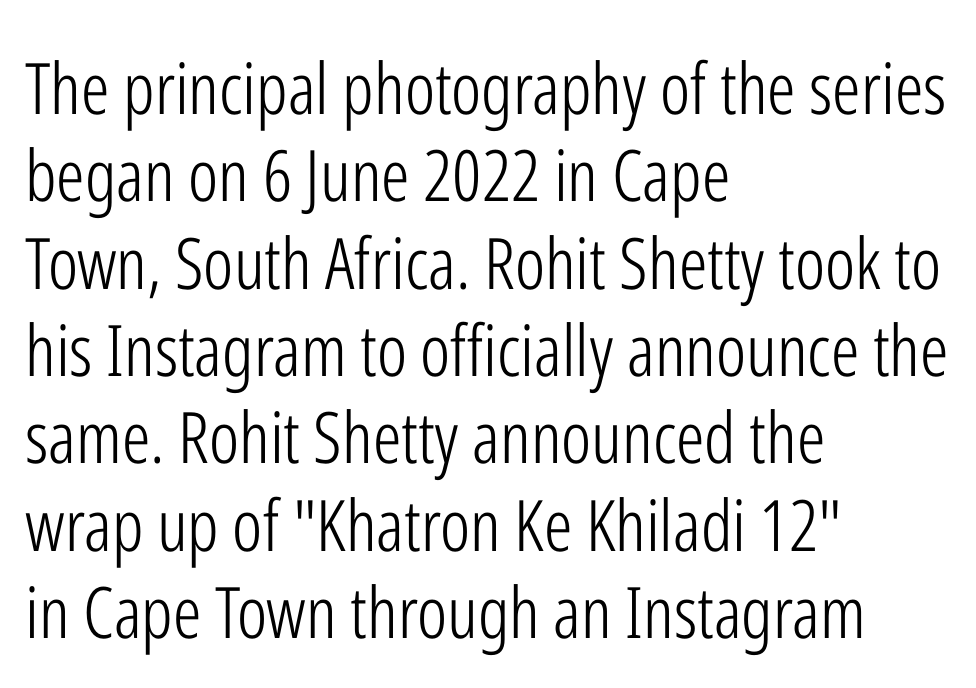
The image shows 71 px light, condensed sans-serif type, upright; set left-aligned, line spacing 1.23x, normal letter spacing, not underlined; low stroke contrast and a medium x-height.
